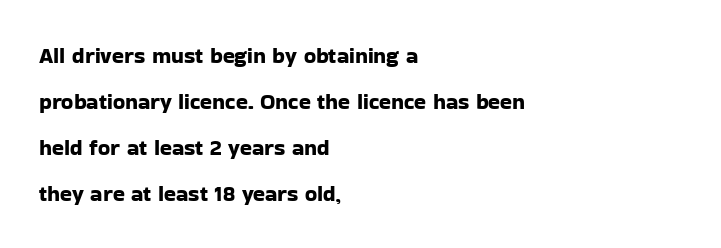
The rendering uses a large line-height, opening up the rows. Between one letter and the next there's only the usual sliver of space. Quick note: not italic, upright. The rag falls on the right side of this text block. The glyphs are unaccompanied by any horizontal stroke below them.
